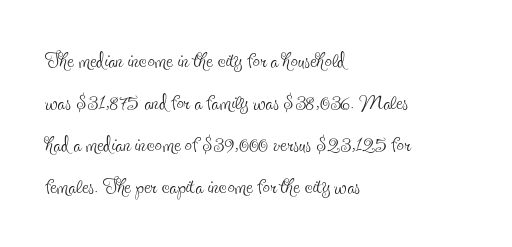
The image shows 29 px thin, condensed serif type; set left-aligned, normal line spacing (1.45x), normal letter spacing, not underlined; a small x-height.
